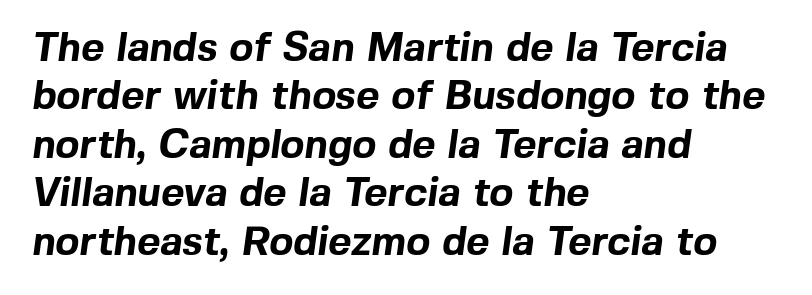
The image shows 40 px bold sans-serif type; set left-aligned, line spacing 1.21x, normal letter spacing, not underlined; a medium x-height.
